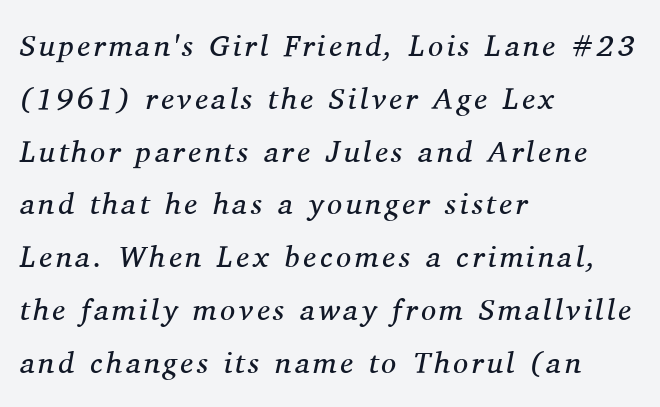
{"serif": "yes", "italic": "yes", "lean": "right", "slant_degrees": 11, "bold": "no", "weight": "regular", "width": "normal", "stroke_contrast": "medium", "x_height": "medium", "monospaced": "no", "underline": "no", "align": "left", "line_spacing_ratio": 1.76, "glyph_px": 30}
